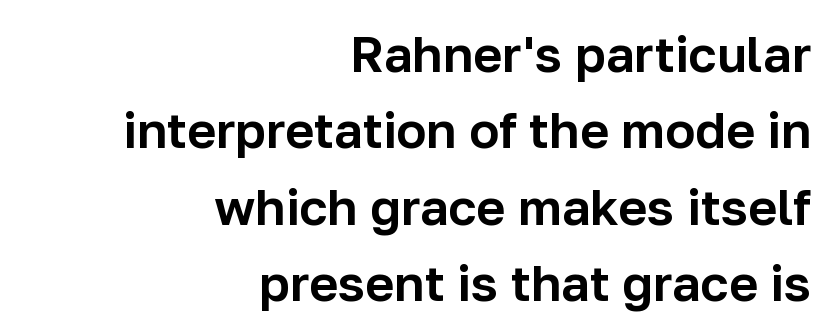
Q: Is the text italic (slanted)? A: No, it is upright.
Q: Is the typeface a serif or a sans-serif typeface? A: Sans-serif.
Q: Is the text underlined? A: No.
Q: How is the paragraph aligned? A: Right-aligned.
Q: Is the spacing between letters normal or unusually wide? A: Normal.
Q: Is the spacing between lines tight, normal or loose? A: Normal.
Q: Width (condensed, normal, or wide)? A: Normal.
Q: Stroke contrast? A: Low.
Q: x-height? A: Medium.
Q: Monospaced? A: No.
